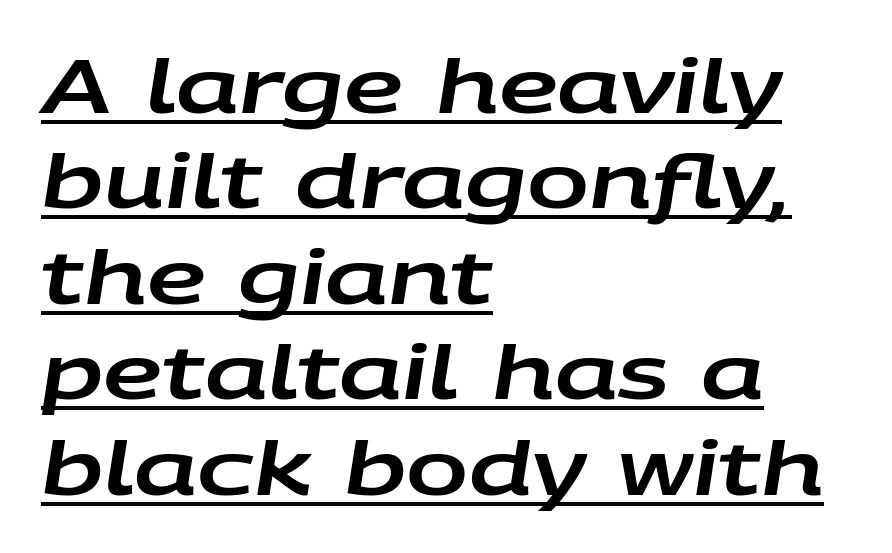
The image shows 74 px wide type, italic (leaning right); set left-aligned, normal line spacing (1.29x), normal letter spacing, underlined; low stroke contrast and a large x-height.
